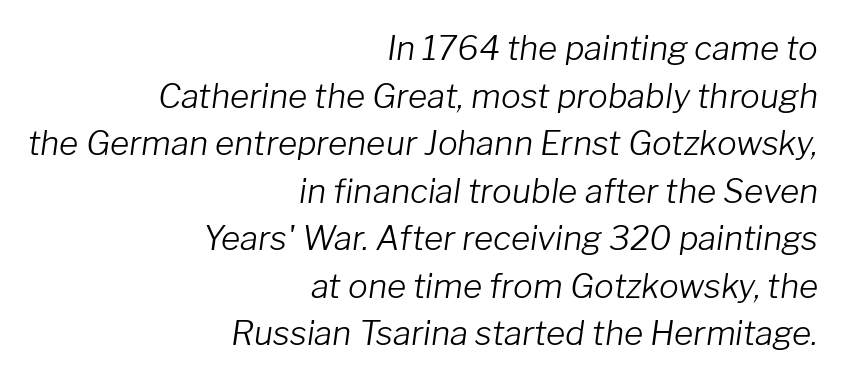
The image shows 33 px light type, italic (leaning right); set right-aligned, normal line spacing (1.44x), normal letter spacing, not underlined; low stroke contrast and a medium x-height.
